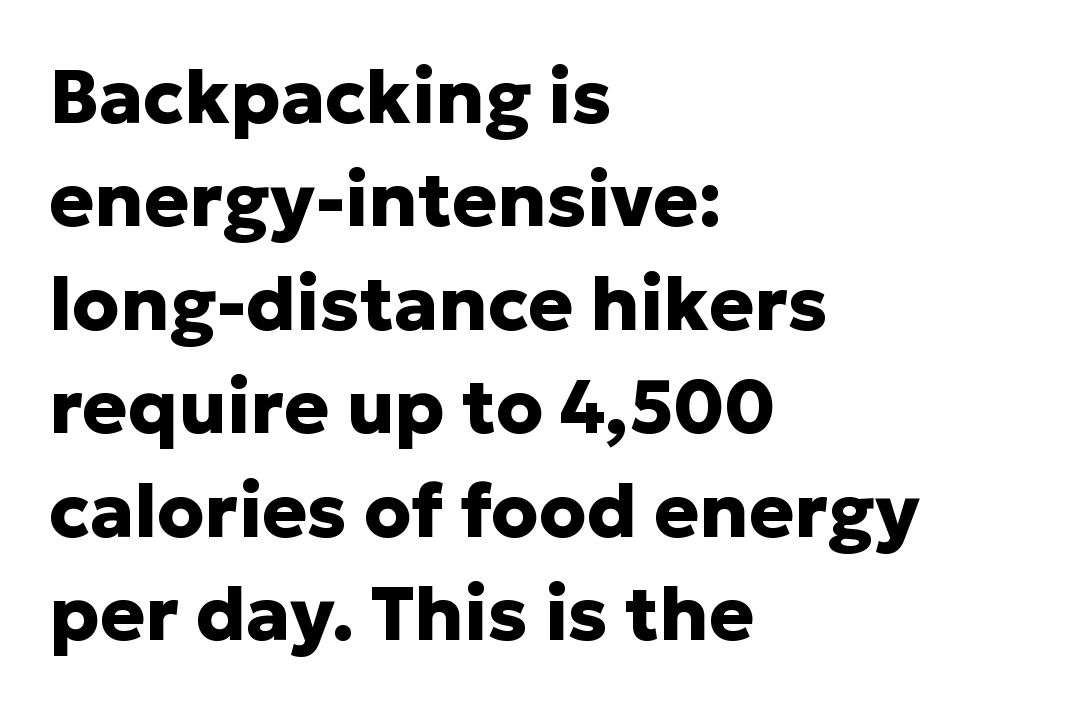
The image shows 75 px heavy sans-serif type, upright; set left-aligned, normal line spacing (1.38x), normal letter spacing, not underlined; low stroke contrast and a medium x-height.
